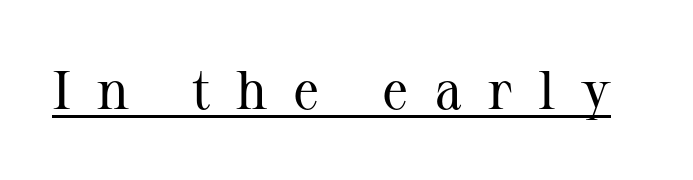
Q: Is the text bold? A: No.
Q: Is the text italic (slanted)? A: No, it is upright.
Q: Is the typeface a serif or a sans-serif typeface? A: Serif.
Q: Is the text underlined? A: Yes.
Q: Is the spacing between letters normal or unusually wide? A: Unusually wide.
Q: Width (condensed, normal, or wide)? A: Normal.
Q: Stroke contrast? A: Medium.
Q: x-height? A: Medium.
Q: Monospaced? A: No.
